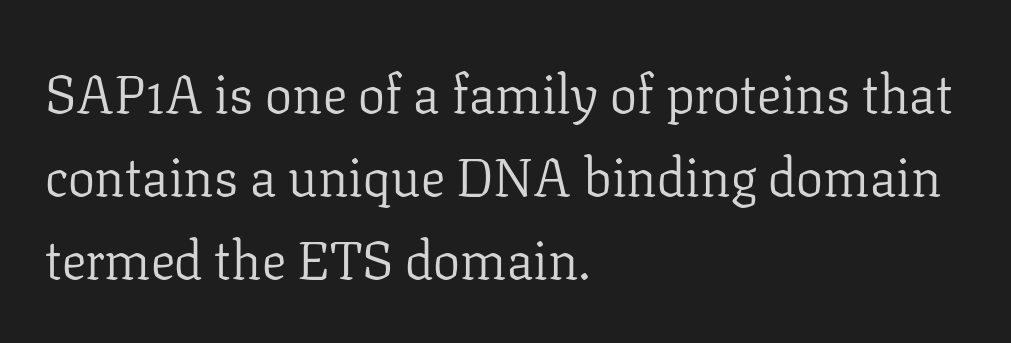
The image shows 54 px light serif type, upright; set left-aligned, normal line spacing (1.54x), normal letter spacing, not underlined; low stroke contrast and a medium x-height.
